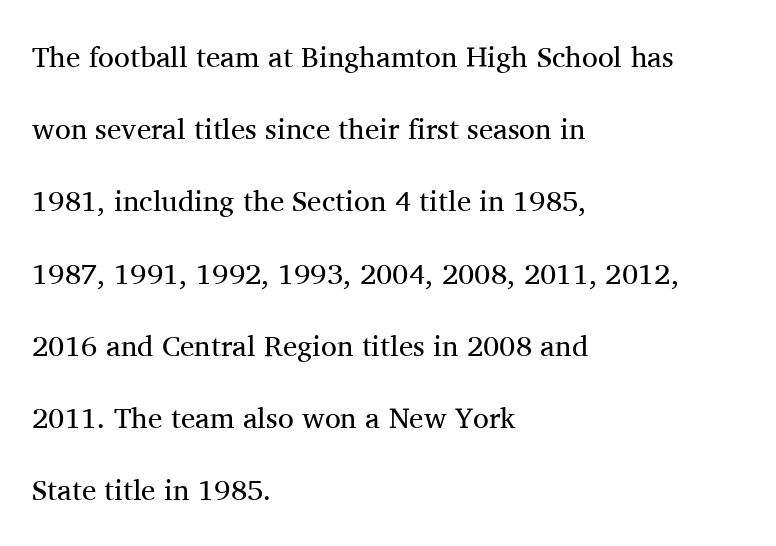
Each stroke keeps to a modest, everyday thickness or less. Typeset ragged right — the left edge is the straight one. This sample trades compactness for vertical openness between lines. The space beneath each line is pristine and unruled. Small tapered or slab feet sit at the stroke ends, so this counts as serif. Does extra space separate the letters? No, they use regular spacing.
